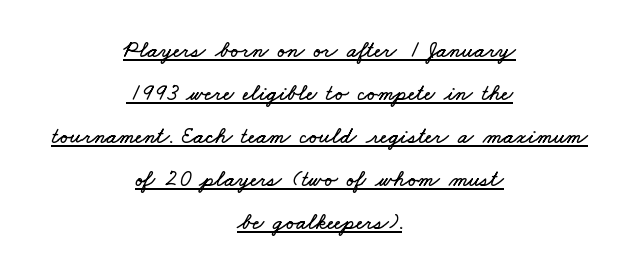
{"underline": "yes", "align": "center", "line_spacing_ratio": 1.87, "letter_spacing": "normal", "letter_spacing_em": 0.0, "glyph_px": 23}
